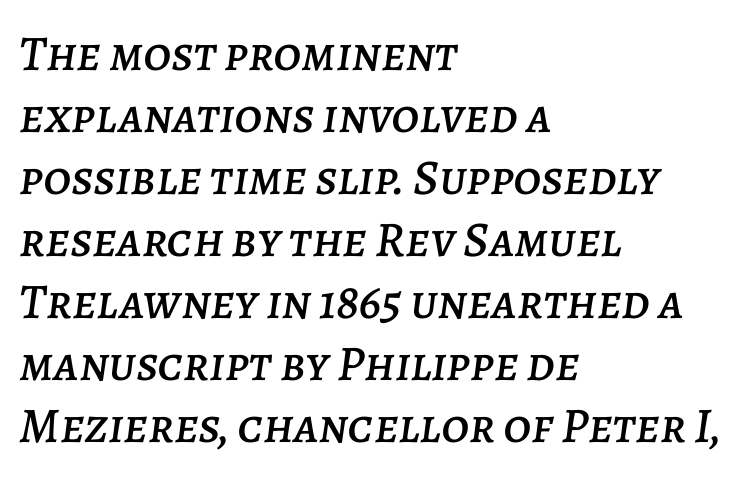
The image shows 50 px text type, italic (leaning right); set left-aligned, line spacing 1.24x, normal letter spacing, not underlined; low stroke contrast and a large x-height.
